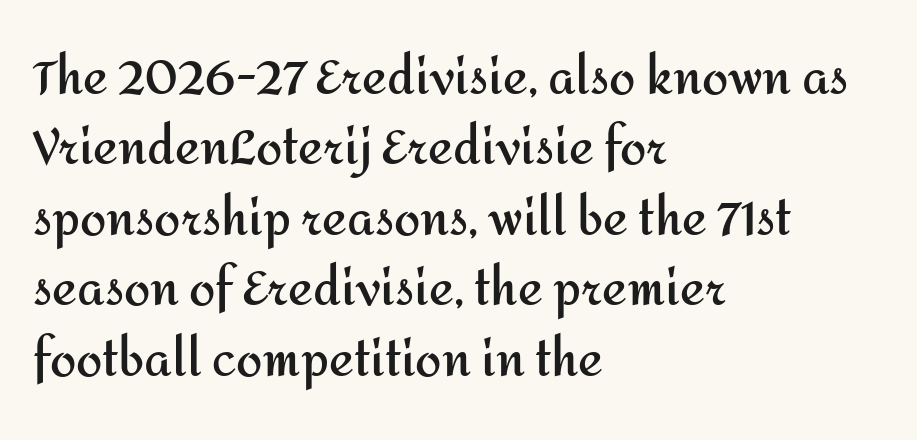
{"serif": "no", "italic": "no", "bold": "yes", "weight": "semibold", "width": "normal", "stroke_contrast": "medium", "x_height": "medium", "monospaced": "no", "underline": "no", "align": "left", "line_spacing": "normal", "line_spacing_ratio": 1.5, "letter_spacing": "normal", "letter_spacing_em": 0.0, "glyph_px": 47}
